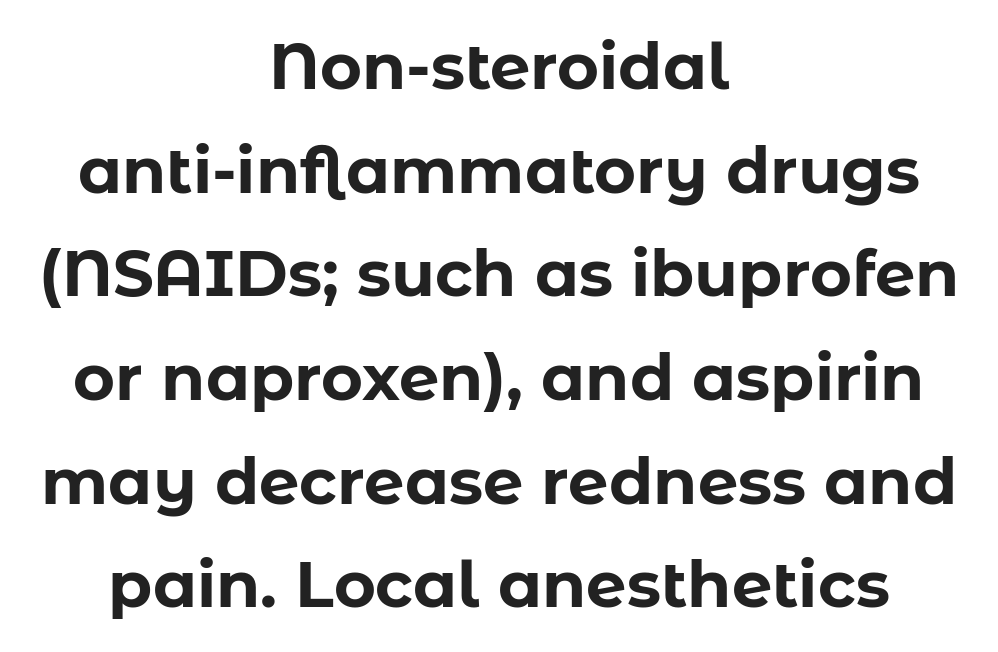
The image shows 64 px bold sans-serif type, upright; set centered, normal line spacing (1.62x), normal letter spacing, not underlined; low stroke contrast and a medium x-height.
